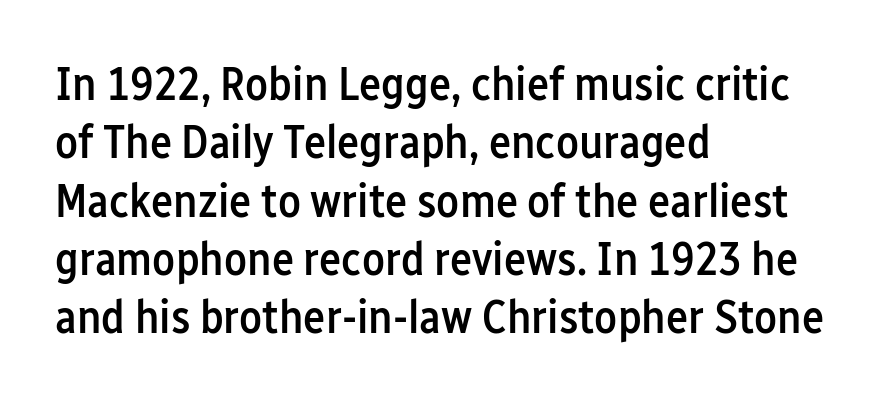
{"serif": "no", "italic": "no", "bold": "semi", "weight": "semibold", "width": "condensed", "stroke_contrast": "low", "x_height": "medium", "monospaced": "no", "underline": "no", "align": "left", "line_spacing_ratio": 1.24, "letter_spacing": "normal", "letter_spacing_em": 0.0, "glyph_px": 47}
